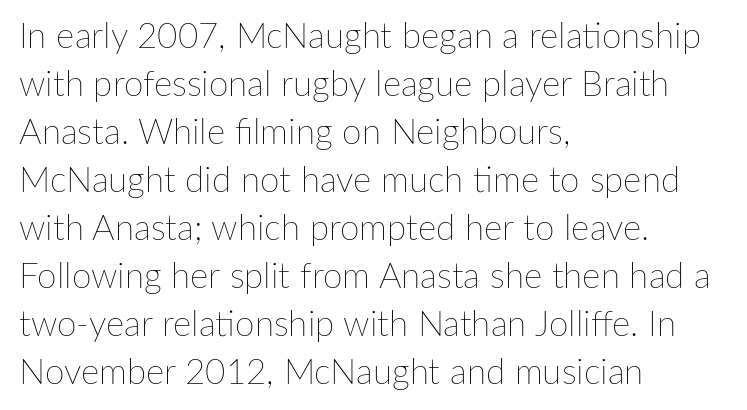
Weight: in the light-to-regular range. Quick note: interline space is typical. Think of a printed novel: that variable character pitch is what you see here. The font's upright variant was chosen for this text. These lines are set flush left with a ragged right edge.
